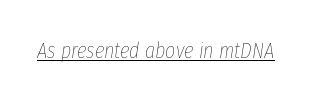
Q: Is the text bold? A: No.
Q: Is the text italic (slanted)? A: Yes, it leans right by about 8 degrees.
Q: Is the text underlined? A: Yes.
Q: Is the spacing between letters normal or unusually wide? A: Normal.
